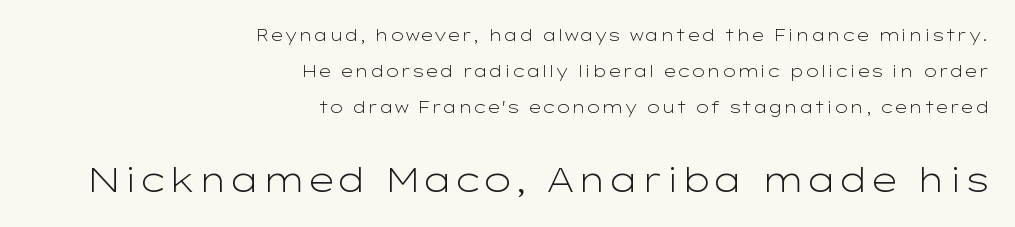
{"serif": "no", "italic": "no", "bold": "no", "weight": "light", "width": "wide", "stroke_contrast": "low", "x_height": "medium", "monospaced": "no", "underline": "no", "align": "right", "line_spacing": "loose", "line_spacing_ratio": 2.25, "letter_spacing": "normal", "letter_spacing_em": 0.0, "larger_block": "second", "size_ratio": 2.06, "glyph_px": 33}
